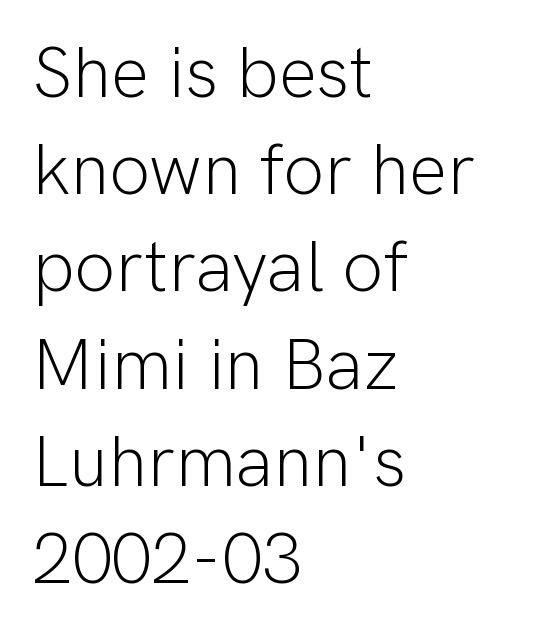
{"serif": "no", "italic": "no", "bold": "no", "weight": "light", "width": "normal", "stroke_contrast": "low", "x_height": "medium", "monospaced": "no", "underline": "no", "align": "left", "line_spacing": "normal", "line_spacing_ratio": 1.35, "letter_spacing": "normal", "letter_spacing_em": 0.0, "glyph_px": 72}
